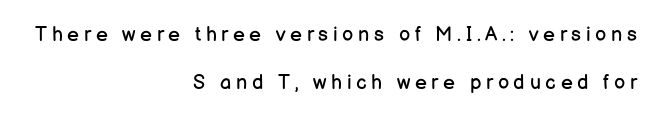
Visually the block forms a straight wall on the right and a jagged coastline on the left. Nope, not italic — everything's standing straight. Successive baselines arrive slowly, with a big drop between each. Each stroke keeps to a modest, everyday thickness or less. Each row of text sits above clean, open space. Between one letter and the next there's a generous, obvious gap.
